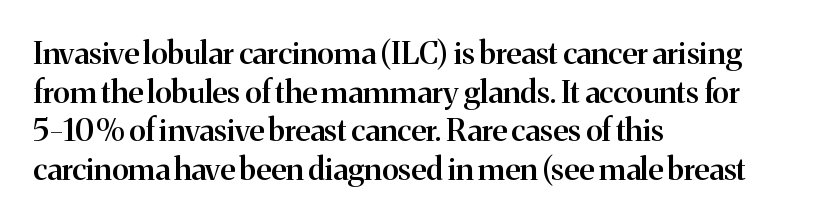
The typesetting leans somewhat heavy: a semibold. Rendered with straight, roman letterforms. Regarding serifs, this sample has them. Casual observation: everything's shoved over to the left. Between one letter and the next there's only the usual sliver of space.
